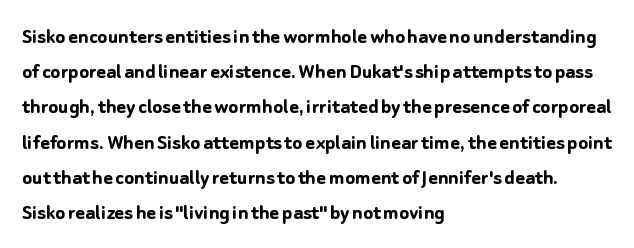
Q: Is the text bold? A: Yes.
Q: Is the text italic (slanted)? A: No, it is upright.
Q: Is the text underlined? A: No.
Q: How is the paragraph aligned? A: Left-aligned.
Q: Is the spacing between letters normal or unusually wide? A: Normal.
Q: Is the spacing between lines tight, normal or loose? A: Normal.
